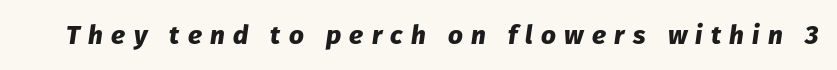
The image shows 26 px bold type, italic (leaning right); set unusually wide letter spacing (+0.32 em), not underlined.
